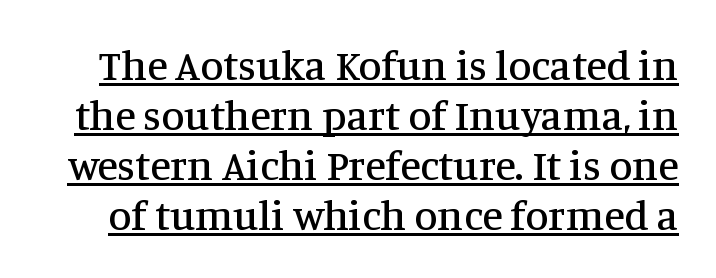
The image shows 42 px serif type, upright; set line spacing 1.19x, normal letter spacing, underlined; medium stroke contrast and a large x-height.
